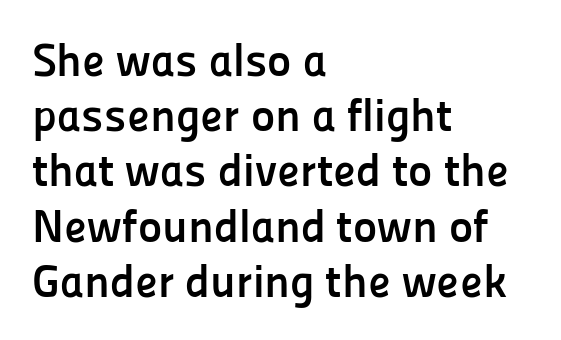
The text was rendered using a sans face with plain stroke endings. Standard letterfit; no display-style spreading of the glyphs. Bold? Absolutely — the strokes are thick and heavy. It's the straight-up-and-down kind of type.
